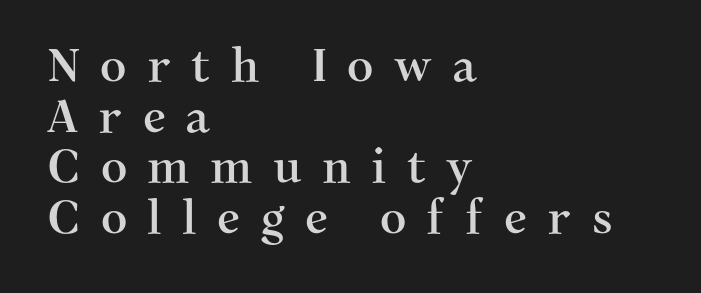
You can tell from the footed stems that serif type was used. Compared with typical body copy, the letter spacing here is much looser. The letters stand upright; this is a roman face. Typeset ragged right — the left edge is the straight one. Clear beneath every line of the passage. The space between consecutive lines is stingy.
